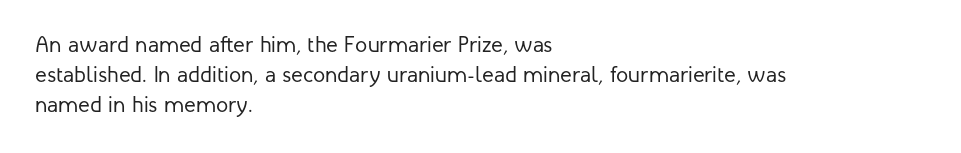
{"italic": "no", "bold": "no", "underline": "no", "align": "left", "line_spacing": "normal", "line_spacing_ratio": 1.36, "letter_spacing": "normal", "letter_spacing_em": 0.0, "glyph_px": 22}
